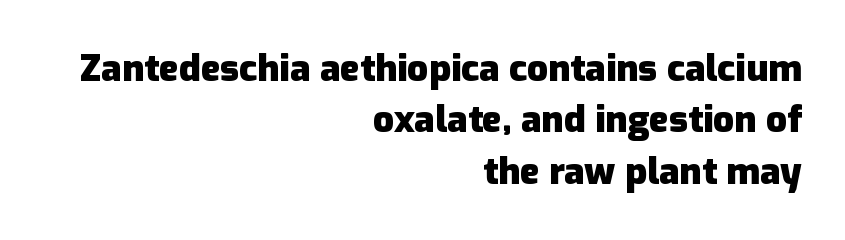
Q: Is the text bold? A: Yes.
Q: Is the text italic (slanted)? A: No, it is upright.
Q: Is the typeface a serif or a sans-serif typeface? A: Sans-serif.
Q: Is the text underlined? A: No.
Q: How is the paragraph aligned? A: Right-aligned.
Q: Is the spacing between letters normal or unusually wide? A: Normal.
Q: Is the spacing between lines tight, normal or loose? A: Normal.
Q: Width (condensed, normal, or wide)? A: Normal.
Q: Stroke contrast? A: Low.
Q: x-height? A: Medium.
Q: Monospaced? A: No.
